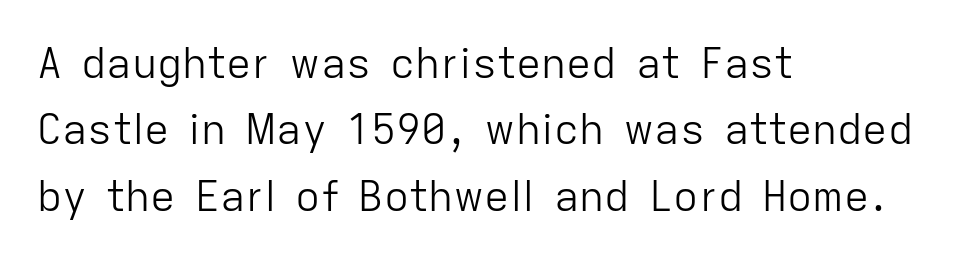
Q: Is the text bold? A: No.
Q: Is the text italic (slanted)? A: No, it is upright.
Q: Is the typeface a serif or a sans-serif typeface? A: Sans-serif.
Q: Is the text underlined? A: No.
Q: How is the paragraph aligned? A: Left-aligned.
Q: Is the spacing between letters normal or unusually wide? A: Normal.
Q: Is the spacing between lines tight, normal or loose? A: Normal.
Q: Width (condensed, normal, or wide)? A: Normal.
Q: Stroke contrast? A: Low.
Q: x-height? A: Medium.
Q: Monospaced? A: No.
